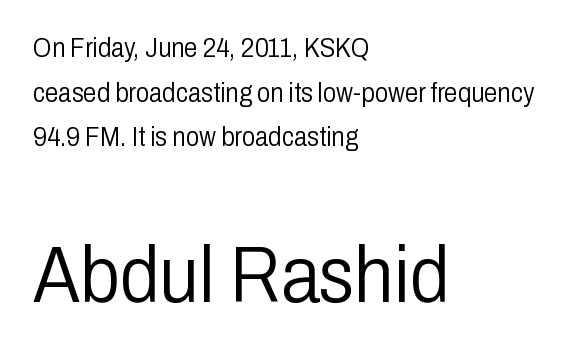
{"serif": "no", "italic": "no", "bold": "no", "weight": "light", "width": "condensed", "stroke_contrast": "low", "x_height": "medium", "monospaced": "no", "underline": "no", "align": "left", "line_spacing": "normal", "line_spacing_ratio": 1.65, "letter_spacing": "normal", "letter_spacing_em": 0.0, "larger_block": "second", "size_ratio": 2.96, "glyph_px": 80}
